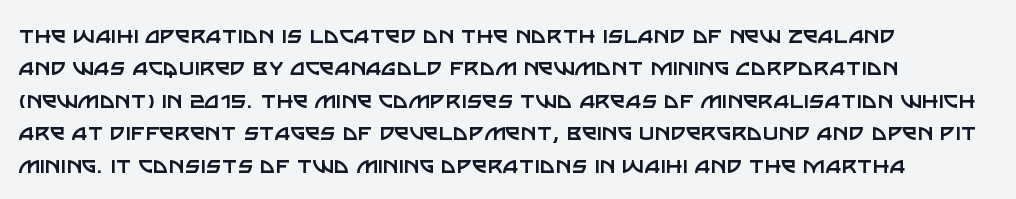
Q: Is the text bold? A: No.
Q: Is the text italic (slanted)? A: No, it is upright.
Q: Is the text underlined? A: No.
Q: How is the paragraph aligned? A: Left-aligned.
Q: Is the spacing between letters normal or unusually wide? A: Normal.
